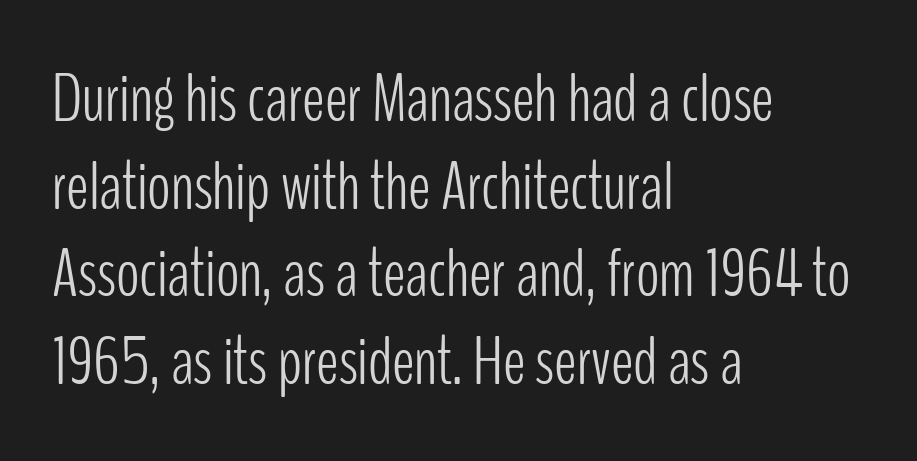
The designer went with a sans here, leaving each stem footless. Each letter keeps its own natural width here, so spacing adapts to shape. The weight tops out at a normal text grade. Is there much room between lines? A standard amount, neither cramped nor airy. A student would call this left alignment; a typographer would say flush left, rag right. Tracking here is standard; glyphs follow each other at the usual distance.
